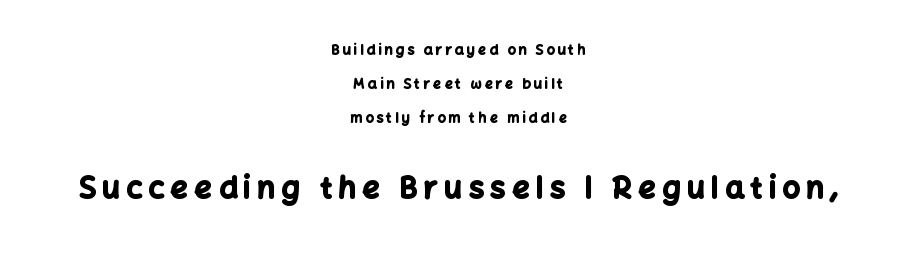
The image shows 30 px bold sans-serif type, upright; set centered, loose line spacing (2.44x), unusually wide letter spacing (+0.22 em), not underlined; the second (bottom) block is 2.14x larger; low stroke contrast and a medium x-height.
